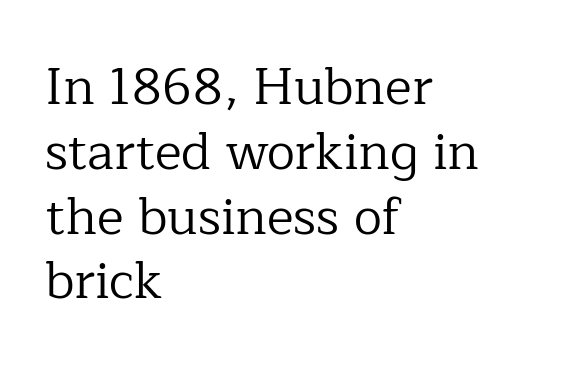
The image shows 51 px regular-weight serif type, upright; set left-aligned, normal line spacing (1.27x), normal letter spacing, not underlined; low stroke contrast and a medium x-height.
